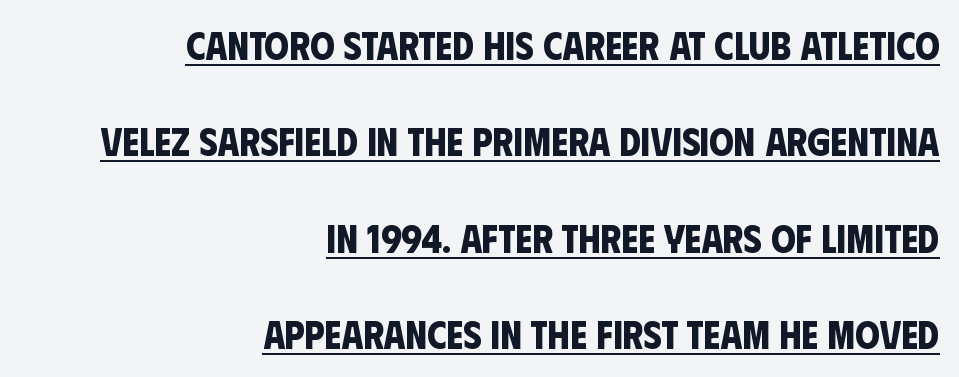
The image shows 39 px bold, condensed sans-serif type; set right-aligned, loose line spacing (2.47x), normal letter spacing, underlined; low stroke contrast and a large x-height.
